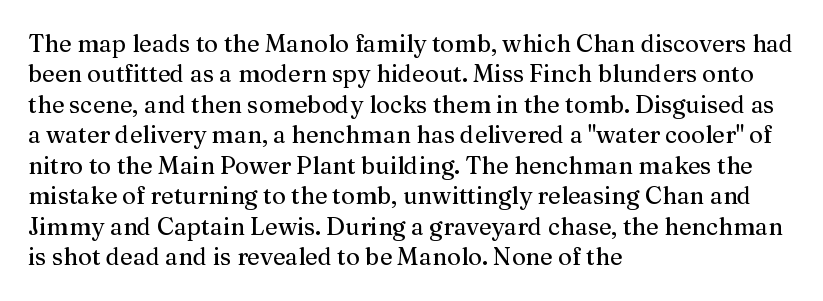
Unmarked baselines from the first word to the last. Short and long lines alike share a common starting point at left. The horizontal fit of the characters is conventional and even. Leading matches the norm, producing a regular column. In terms of posture, this sample is upright.
